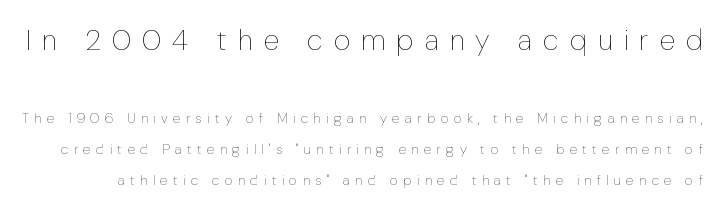
{"italic": "no", "bold": "no", "weight": "thin", "width": "normal", "stroke_contrast": "low", "x_height": "medium", "monospaced": "no", "underline": "no", "line_spacing": "loose", "line_spacing_ratio": 2.22, "letter_spacing": "wide", "letter_spacing_em": 0.38, "larger_block": "first", "size_ratio": 2.07, "glyph_px": 29}
